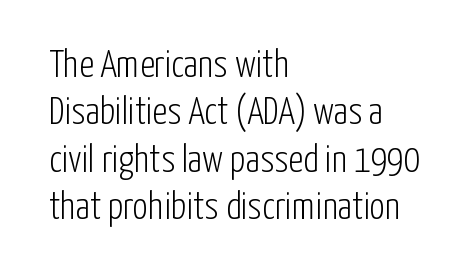
{"serif": "no", "italic": "no", "bold": "no", "weight": "light", "width": "condensed", "stroke_contrast": "low", "x_height": "medium", "monospaced": "no", "underline": "no", "align": "left", "line_spacing": "normal", "line_spacing_ratio": 1.25, "letter_spacing": "normal", "letter_spacing_em": 0.0, "glyph_px": 38}
